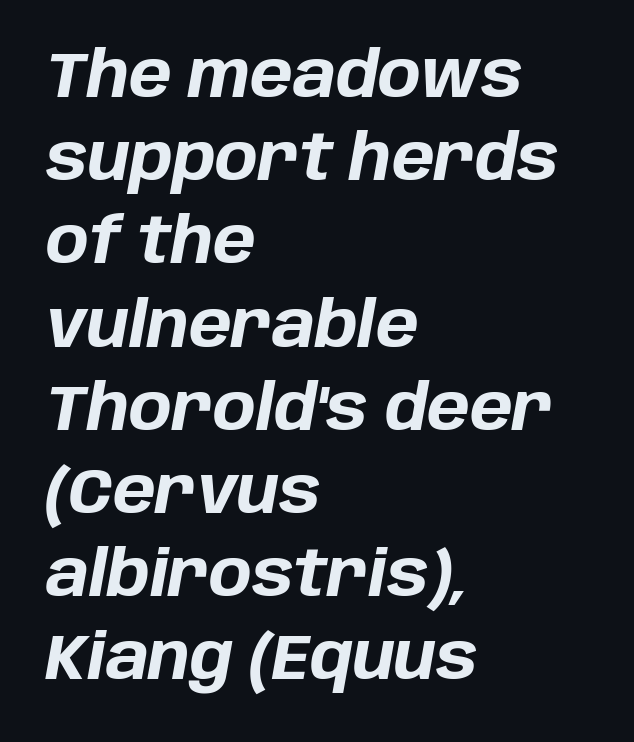
Posture: slanted. Layout note: lines flush left. Look at the tracking — it's just the regular setting, nothing added. Horizontal bands of white between lines are of average thickness. Chunky letters — that's bold for sure.
